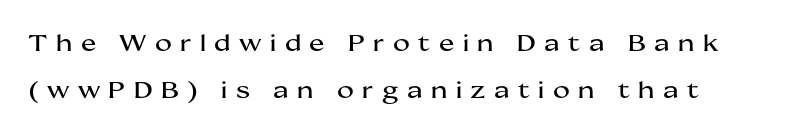
The image shows 23 px text type, upright; set loose line spacing (2.05x), unusually wide letter spacing (+0.37 em), not underlined.
